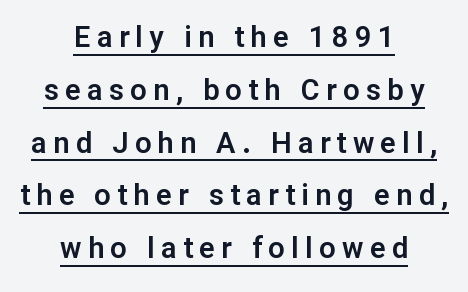
Looks like regular typesetting: each glyph gets only the width it needs. Designer's note — italics off, roman on. The passage is arranged like a title page — every line centered. What kind of face is this? One without serifs — a sans. The lettering is marked with a stroke running underneath it. Between one letter and the next there's a generous, obvious gap.
